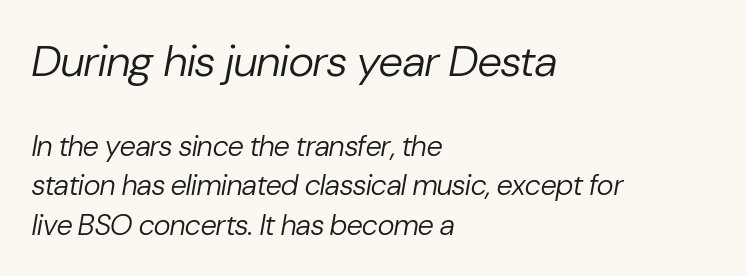
Q: Is the text bold? A: No.
Q: Is the text italic (slanted)? A: Yes, it leans right by about 10 degrees.
Q: Is the text underlined? A: No.
Q: How is the paragraph aligned? A: Left-aligned.
Q: Is the spacing between letters normal or unusually wide? A: Normal.
Q: Is the spacing between lines tight, normal or loose? A: Normal.
Q: Which block of text is set in a larger size, the first (top) or the second (bottom)? A: The first (top) one.
Q: Width (condensed, normal, or wide)? A: Normal.
Q: Stroke contrast? A: Low.
Q: x-height? A: Medium.
Q: Monospaced? A: No.
